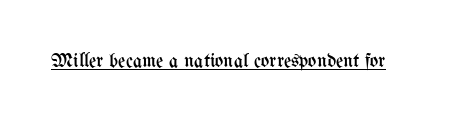
Between one letter and the next there's only the usual sliver of space. A roman cut, with each character standing at attention. The rendered words wear a rule along their underside. Heaviness? Minimal to ordinary, like unemphasized prose.
